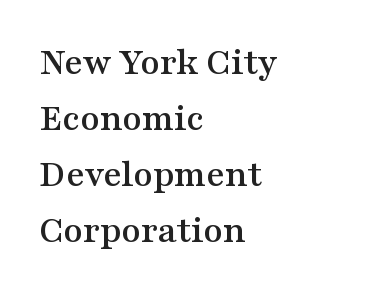
Q: Is the text italic (slanted)? A: No, it is upright.
Q: Is the typeface a serif or a sans-serif typeface? A: Serif.
Q: Is the text underlined? A: No.
Q: How is the paragraph aligned? A: Left-aligned.
Q: Is the spacing between letters normal or unusually wide? A: Normal.
Q: Is the spacing between lines tight, normal or loose? A: Normal.
Q: Width (condensed, normal, or wide)? A: Wide.
Q: Stroke contrast? A: Medium.
Q: x-height? A: Medium.
Q: Monospaced? A: No.
